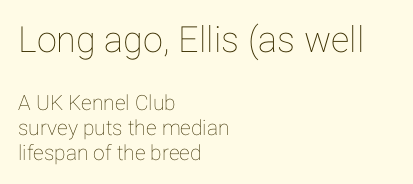
Between one letter and the next there's only the usual sliver of space. If you squint, the top block still reads clearly — it's the larger of the two. Do the characters align in a grid? No, the font is proportional. When letters stand straight like this, we call the style roman or upright.
